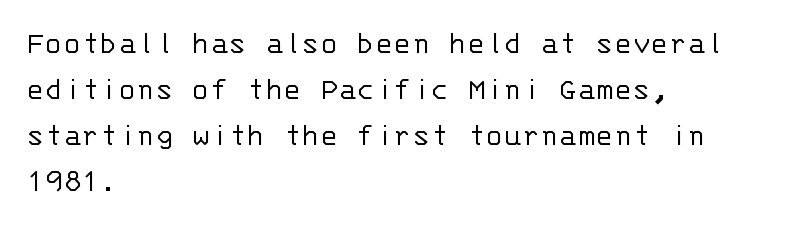
The image shows 34 px light sans-serif type, upright, monospaced; set left-aligned, normal line spacing (1.35x), normal letter spacing, not underlined; low stroke contrast and a large x-height.
